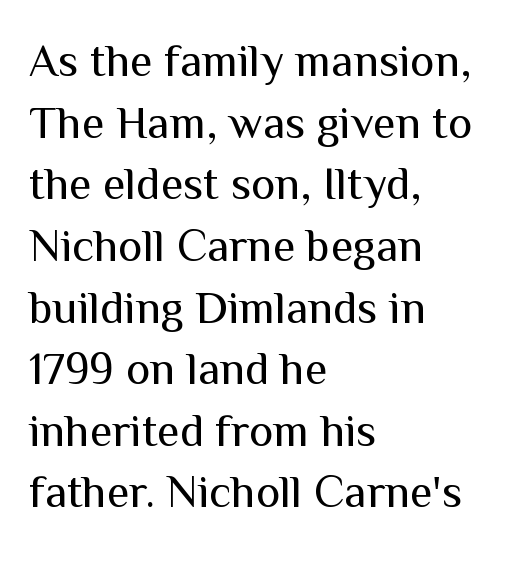
The image shows 46 px regular-weight sans-serif type, upright; set left-aligned, normal line spacing (1.34x), normal letter spacing, not underlined; medium stroke contrast and a medium x-height.
